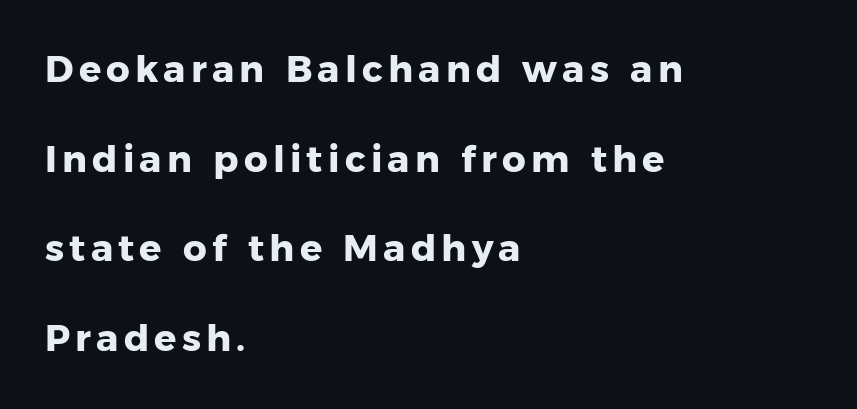
{"serif": "no", "italic": "no", "bold": "yes", "weight": "heavy", "width": "normal", "stroke_contrast": "low", "x_height": "medium", "monospaced": "no", "underline": "no", "align": "left", "line_spacing": "loose", "line_spacing_ratio": 2.42, "glyph_px": 37}
